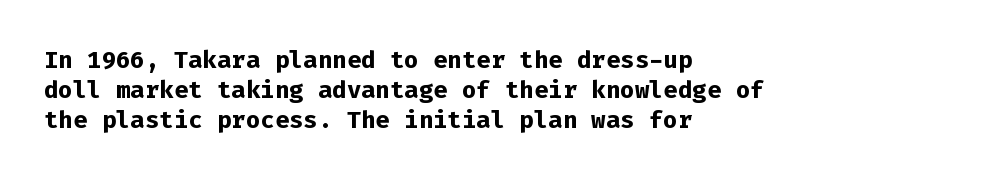
{"italic": "no", "bold": "yes", "underline": "no", "align": "left", "line_spacing_ratio": 1.24, "letter_spacing": "normal", "letter_spacing_em": 0.0, "glyph_px": 24}
